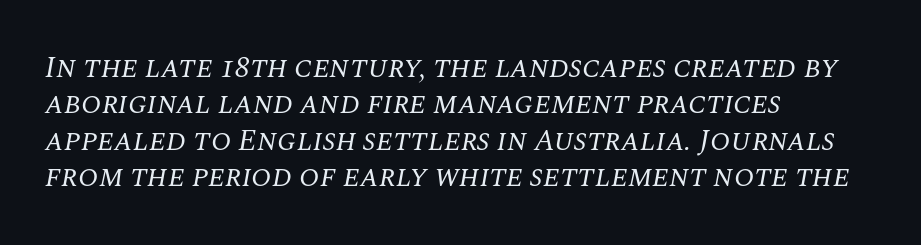
Q: Is the text bold? A: No.
Q: Is the text italic (slanted)? A: Yes, it leans right by about 10 degrees.
Q: Is the typeface a serif or a sans-serif typeface? A: Serif.
Q: Is the text underlined? A: No.
Q: How is the paragraph aligned? A: Left-aligned.
Q: Is the spacing between letters normal or unusually wide? A: Normal.
Q: Width (condensed, normal, or wide)? A: Normal.
Q: Stroke contrast? A: Medium.
Q: x-height? A: Large.
Q: Monospaced? A: No.
